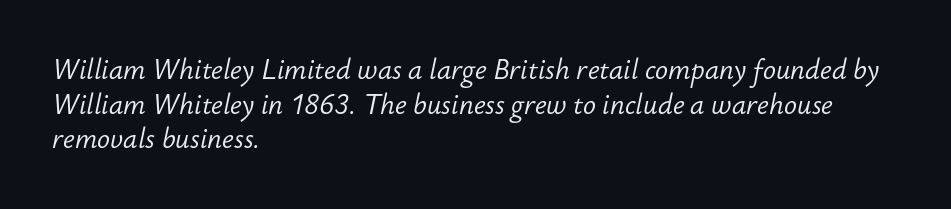
Q: Is the text bold? A: No.
Q: Is the text italic (slanted)? A: Yes, it leans right by about 12 degrees.
Q: Is the text underlined? A: No.
Q: How is the paragraph aligned? A: Left-aligned.
Q: Is the spacing between letters normal or unusually wide? A: Normal.
Q: Is the spacing between lines tight, normal or loose? A: Normal.
